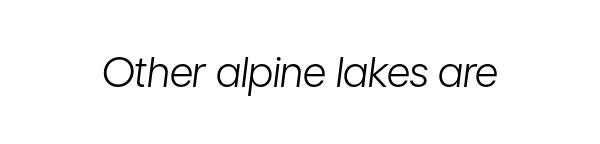
The image shows 41 px light, condensed type, italic (leaning right); set normal letter spacing, not underlined; low stroke contrast and a medium x-height.
